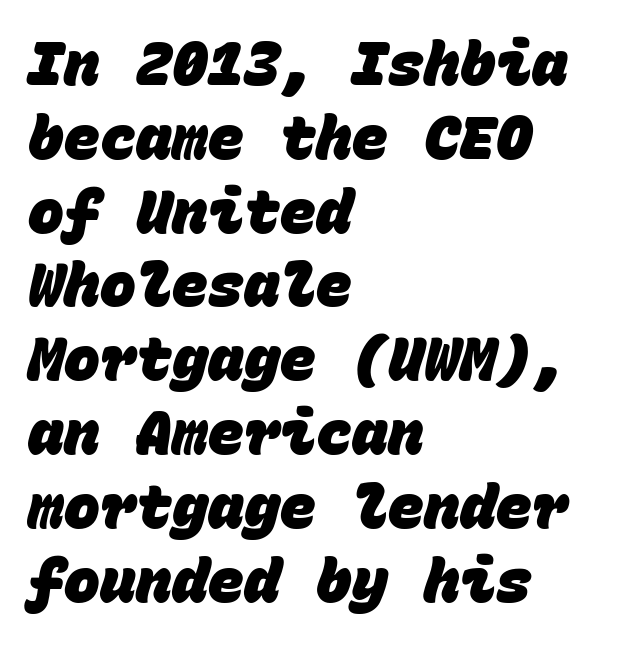
Students, note that the glyphs here touch the page at normal intervals. In terms of weight, the rendering is a true, heavy bold. In terms of letterform style, serifs are entirely absent. No word sits above an underline.
